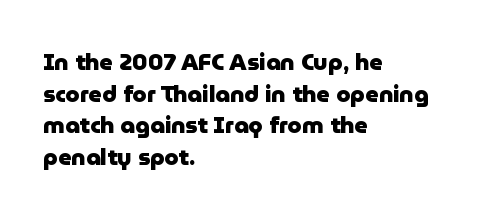
The image shows 23 px bold type, upright; set left-aligned, normal line spacing (1.38x), normal letter spacing, not underlined.
